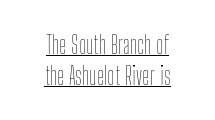
Every row of glyphs is offset so its center matches the block's center. Default kerning and tracking; the words read as compact shapes. The face looks like a standard text weight, possibly lighter. The font's upright variant was chosen for this text.
